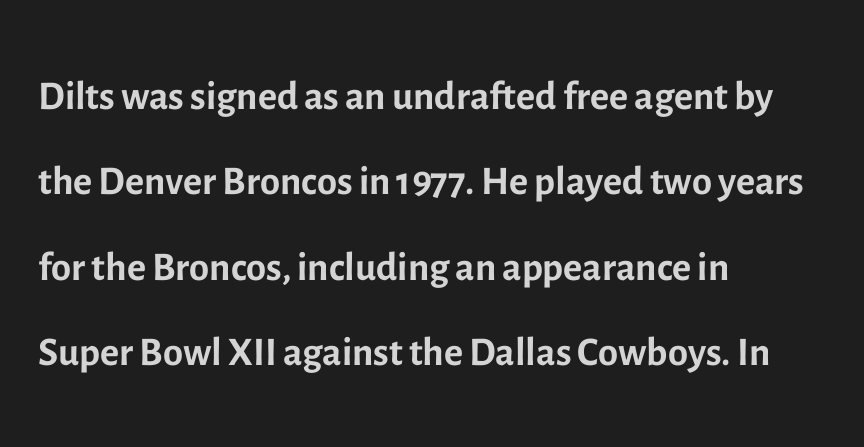
Q: Is the text bold? A: No.
Q: Is the text italic (slanted)? A: No, it is upright.
Q: Is the typeface a serif or a sans-serif typeface? A: Sans-serif.
Q: Is the text underlined? A: No.
Q: How is the paragraph aligned? A: Left-aligned.
Q: Is the spacing between letters normal or unusually wide? A: Normal.
Q: Is the spacing between lines tight, normal or loose? A: Normal.
Q: Width (condensed, normal, or wide)? A: Normal.
Q: x-height? A: Medium.
Q: Monospaced? A: No.
